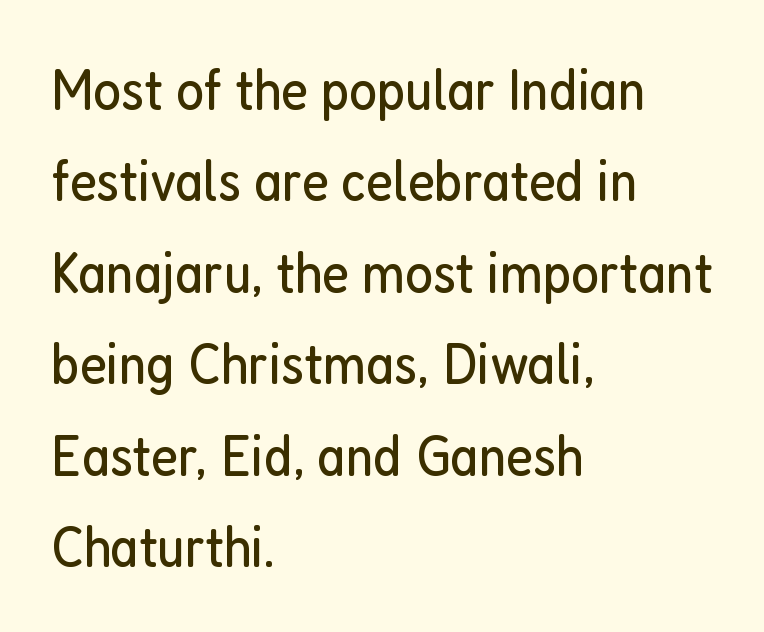
Q: Is the text bold? A: No.
Q: Is the text italic (slanted)? A: No, it is upright.
Q: Is the typeface a serif or a sans-serif typeface? A: Sans-serif.
Q: Is the text underlined? A: No.
Q: How is the paragraph aligned? A: Left-aligned.
Q: Is the spacing between letters normal or unusually wide? A: Normal.
Q: Is the spacing between lines tight, normal or loose? A: Normal.
Q: Width (condensed, normal, or wide)? A: Condensed.
Q: Stroke contrast? A: Low.
Q: x-height? A: Medium.
Q: Monospaced? A: No.
